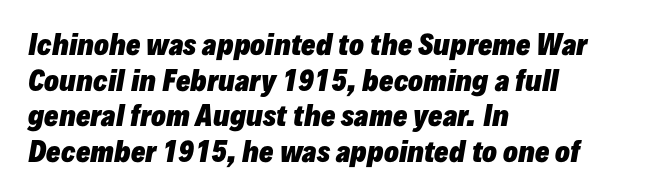
These lines sit exactly where default settings would place them. The zone under the glyphs is completely vacant. Notice how the stems are inclined rather than vertical — that's the hallmark of italics. This rendering leaves character spacing at its baseline value.
